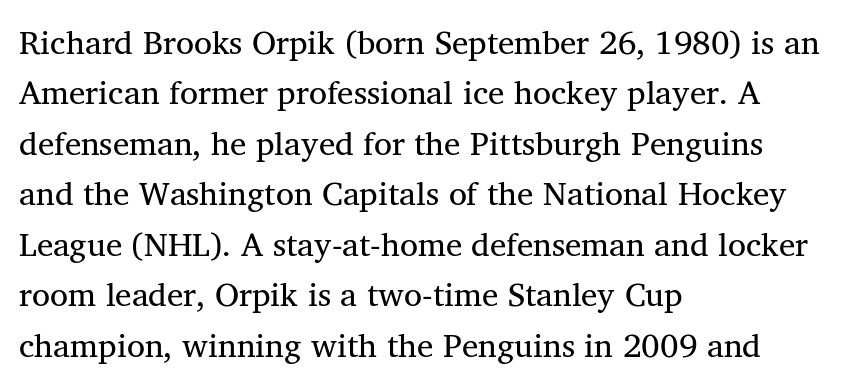
Leading: standard. In terms of letterspacing, this is plain default setting. A student would call this left alignment; a typographer would say flush left, rag right. Classification — serif.
